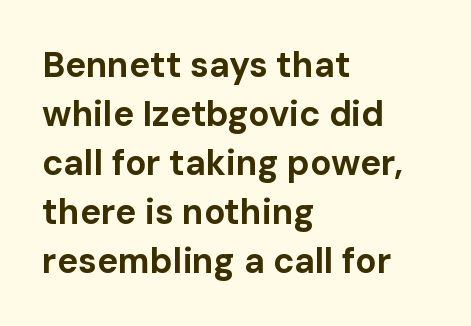
Q: Is the text bold? A: Yes.
Q: Is the text italic (slanted)? A: No, it is upright.
Q: Is the typeface a serif or a sans-serif typeface? A: Sans-serif.
Q: Is the text underlined? A: No.
Q: How is the paragraph aligned? A: Left-aligned.
Q: Is the spacing between letters normal or unusually wide? A: Normal.
Q: Is the spacing between lines tight, normal or loose? A: Normal.
Q: Width (condensed, normal, or wide)? A: Normal.
Q: Stroke contrast? A: Low.
Q: x-height? A: Medium.
Q: Monospaced? A: No.
